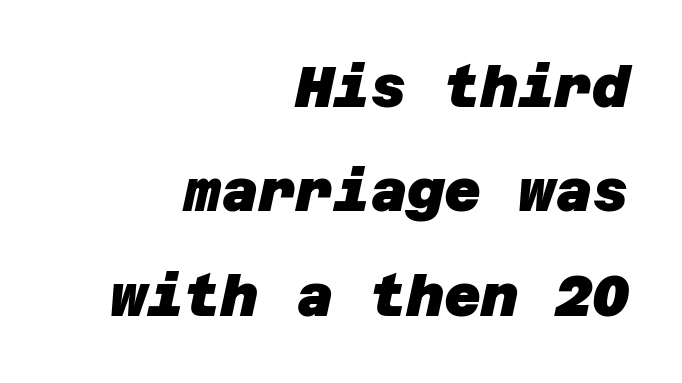
Q: Is the text bold? A: Yes.
Q: Is the typeface a serif or a sans-serif typeface? A: Sans-serif.
Q: Is the text underlined? A: No.
Q: How is the paragraph aligned? A: Right-aligned.
Q: Is the spacing between letters normal or unusually wide? A: Normal.
Q: Width (condensed, normal, or wide)? A: Normal.
Q: Stroke contrast? A: Low.
Q: x-height? A: Large.
